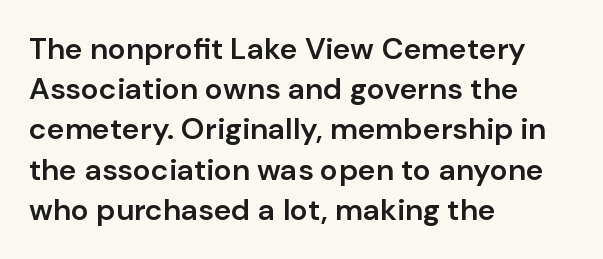
Regarding leading, the lines here are spaced in the standard way. Words float on clear page, feet unadorned. The typography opts for an upright posture over an oblique one. In terms of weight, the rendering is demibold, just under bold. In terms of letterspacing, this is plain default setting.
